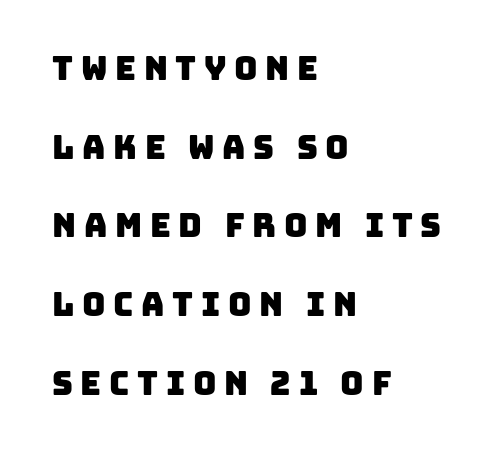
{"serif": "no", "width": "normal", "stroke_contrast": "low", "x_height": "large", "monospaced": "no", "underline": "no", "align": "left", "line_spacing": "loose", "line_spacing_ratio": 2.46, "letter_spacing": "wide", "letter_spacing_em": 0.24, "glyph_px": 32}
